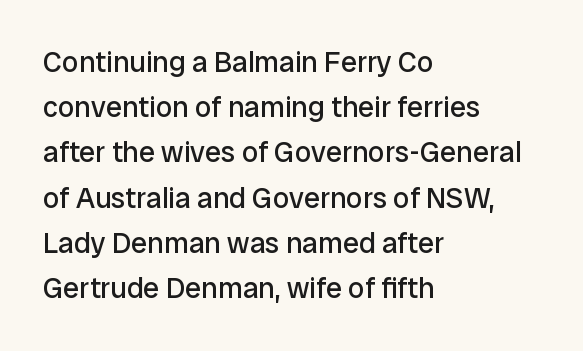
{"serif": "no", "italic": "no", "bold": "no", "weight": "regular", "width": "normal", "stroke_contrast": "low", "x_height": "medium", "monospaced": "no", "underline": "no", "align": "left", "line_spacing": "normal", "line_spacing_ratio": 1.56, "letter_spacing": "normal", "letter_spacing_em": 0.0, "glyph_px": 29}
